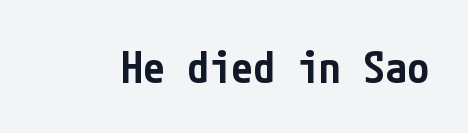
Q: Is the text bold? A: Semi-bold.
Q: Is the text italic (slanted)? A: No, it is upright.
Q: Is the typeface a serif or a sans-serif typeface? A: Sans-serif.
Q: Is the text underlined? A: No.
Q: Is the spacing between letters normal or unusually wide? A: Normal.
Q: Width (condensed, normal, or wide)? A: Condensed.
Q: Stroke contrast? A: Low.
Q: x-height? A: Medium.
